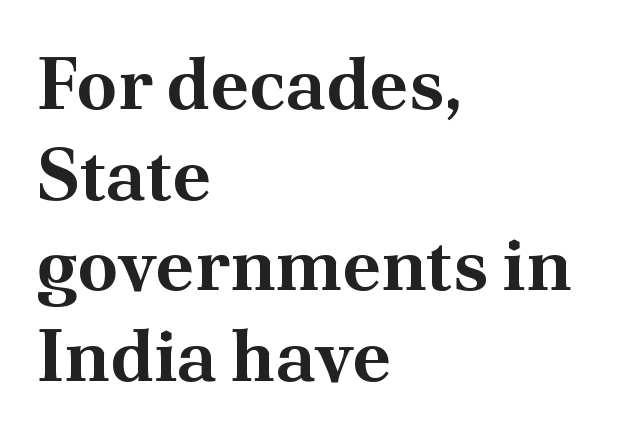
Q: Is the text bold? A: Yes.
Q: Is the text italic (slanted)? A: No, it is upright.
Q: Is the typeface a serif or a sans-serif typeface? A: Serif.
Q: Is the text underlined? A: No.
Q: How is the paragraph aligned? A: Left-aligned.
Q: Is the spacing between letters normal or unusually wide? A: Normal.
Q: Width (condensed, normal, or wide)? A: Normal.
Q: Stroke contrast? A: Medium.
Q: x-height? A: Small.
Q: Monospaced? A: No.
